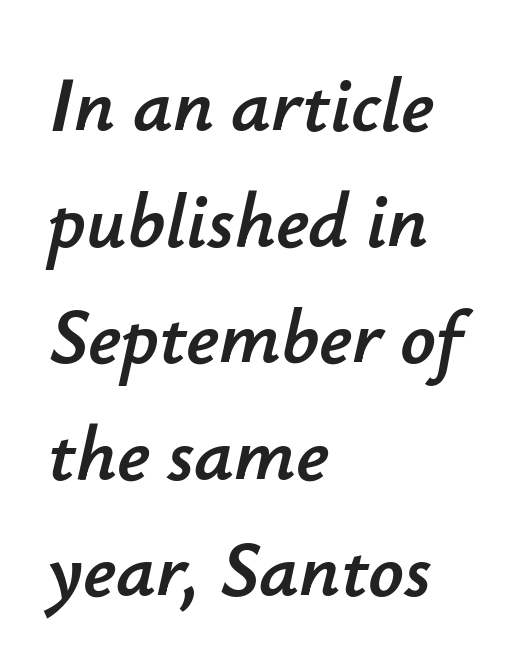
A bare baseline throughout the passage. You could not count columns in this text — the font is proportionally spaced. Evenly set lines give the paragraph a standard silhouette. Caption: standard tracking, unaltered. Which margin do the lines hug? The left one — the right edge is uneven.
